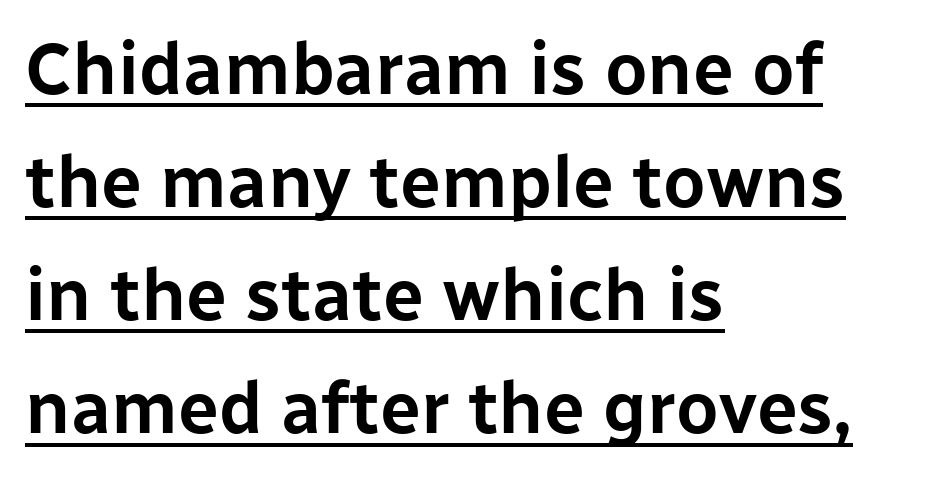
The gaps between neighbouring characters are ordinary and unremarkable. Stroke terminals: plain, sans-serif. You could not count columns in this text — the font is proportionally spaced. Visually the block forms a straight wall on the left and a jagged coastline on the right. You can tell it's not italic because the verticals are truly vertical.
